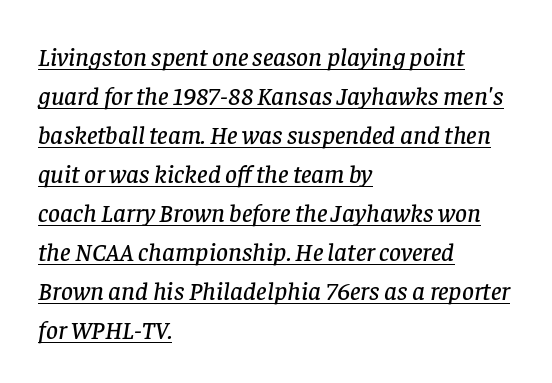
Q: Is the text italic (slanted)? A: Yes, it leans right by about 8 degrees.
Q: Is the text underlined? A: Yes.
Q: How is the paragraph aligned? A: Left-aligned.
Q: Is the spacing between letters normal or unusually wide? A: Normal.
Q: Is the spacing between lines tight, normal or loose? A: Normal.
